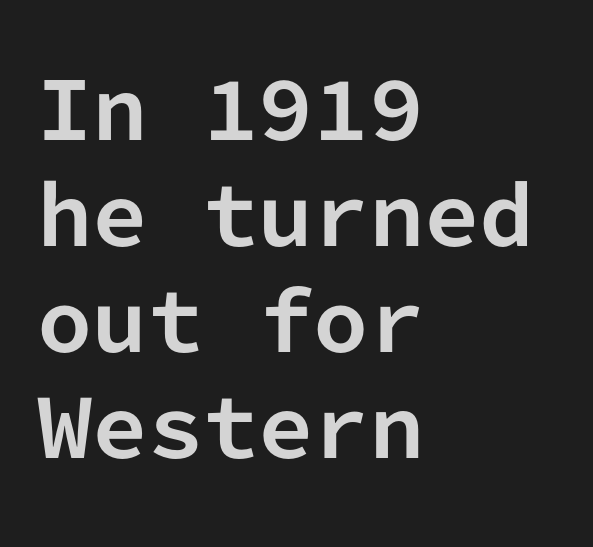
{"serif": "no", "italic": "no", "bold": "yes", "weight": "bold", "width": "normal", "stroke_contrast": "low", "x_height": "medium", "monospaced": "yes", "underline": "no", "align": "left", "line_spacing": "normal", "line_spacing_ratio": 1.34, "letter_spacing": "normal", "letter_spacing_em": 0.0, "glyph_px": 79}
